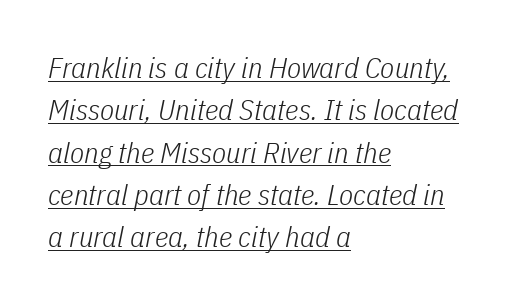
The image shows 29 px light, condensed type, italic (leaning right); set left-aligned, normal line spacing (1.46x), normal letter spacing, underlined; low stroke contrast and a medium x-height.
